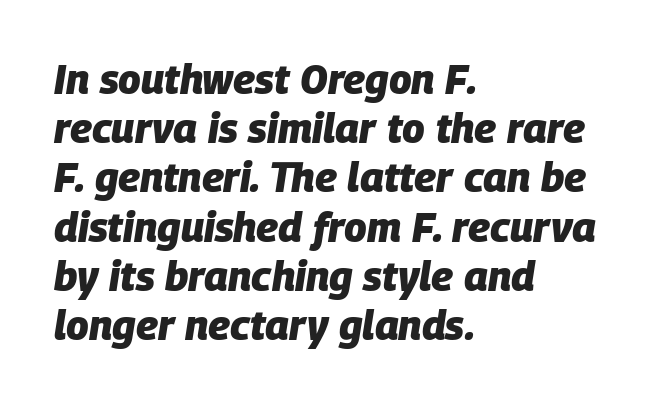
Q: Is the text bold? A: Yes.
Q: Is the text italic (slanted)? A: Yes, it leans right by about 9 degrees.
Q: Is the text underlined? A: No.
Q: How is the paragraph aligned? A: Left-aligned.
Q: Is the spacing between letters normal or unusually wide? A: Normal.
Q: Width (condensed, normal, or wide)? A: Normal.
Q: Stroke contrast? A: Low.
Q: x-height? A: Large.
Q: Monospaced? A: No.
